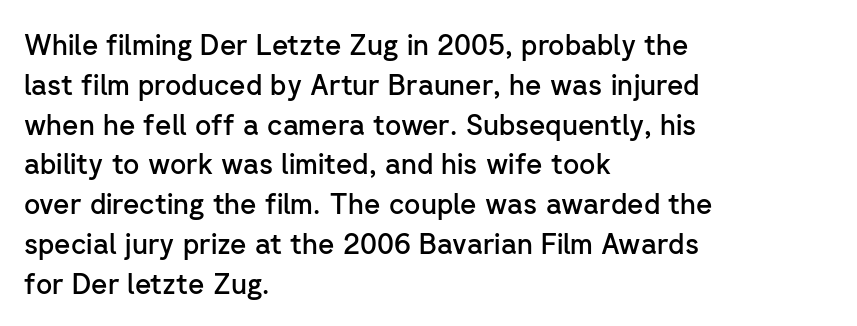
The image shows 28 px semibold sans-serif type, upright; set left-aligned, normal line spacing (1.42x), normal letter spacing, not underlined; low stroke contrast and a medium x-height.
